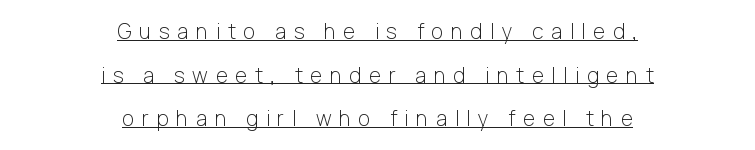
The space between consecutive lines is lavish. These lines stack symmetrically, like a column narrowing and widening about its center. The passage shown is not bold in any degree. You can tell it's not italic because the verticals are truly vertical.
